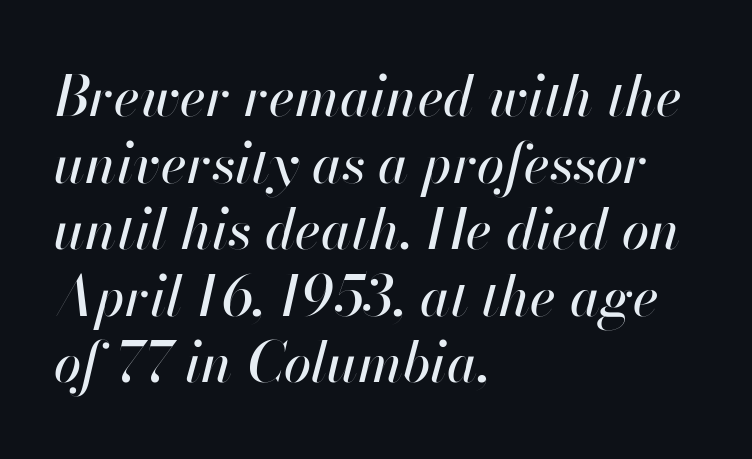
The image shows 55 px text type, italic (leaning right); set left-aligned, line spacing 1.21x, normal letter spacing, not underlined; high stroke contrast and a small x-height.
